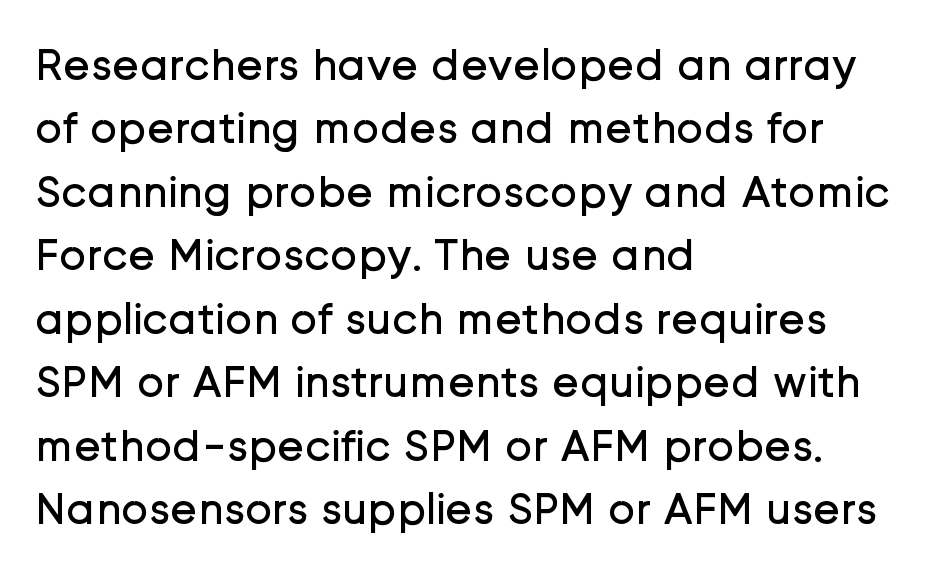
Q: Is the text bold? A: No.
Q: Is the text italic (slanted)? A: No, it is upright.
Q: Is the typeface a serif or a sans-serif typeface? A: Sans-serif.
Q: Is the text underlined? A: No.
Q: How is the paragraph aligned? A: Left-aligned.
Q: Is the spacing between letters normal or unusually wide? A: Normal.
Q: Is the spacing between lines tight, normal or loose? A: Normal.
Q: Width (condensed, normal, or wide)? A: Normal.
Q: Stroke contrast? A: Low.
Q: x-height? A: Medium.
Q: Monospaced? A: No.
